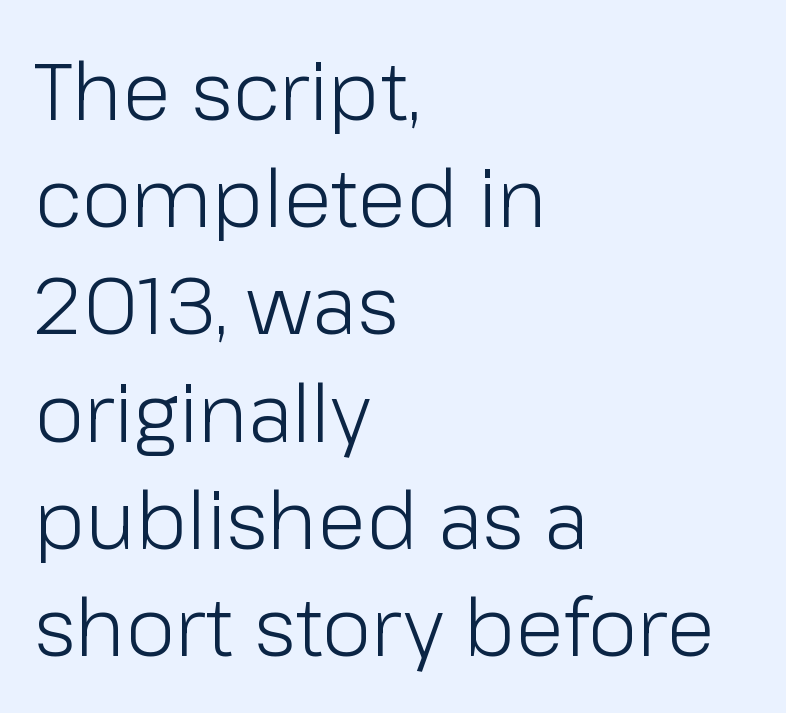
Each stroke keeps to a modest, everyday thickness or less. The paragraph shown leans on its left margin. Observe the ordinary spacing: letters are neighbours, not strangers. The passage shown stacks its lines at a standard gap. A typesetter would call this proportional, since set widths differ per character.
